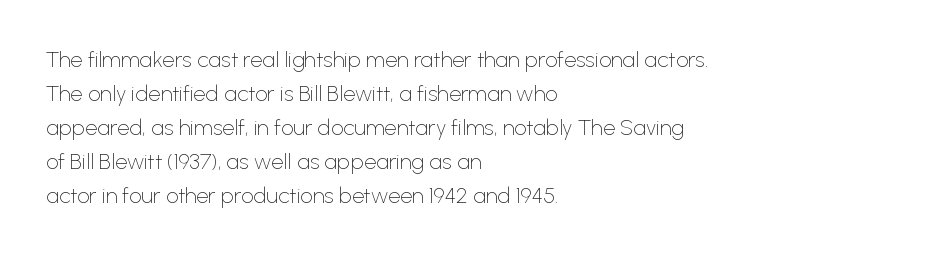
{"italic": "no", "bold": "no", "underline": "no", "align": "left", "line_spacing": "normal", "line_spacing_ratio": 1.55, "letter_spacing": "normal", "letter_spacing_em": 0.0, "glyph_px": 22}
